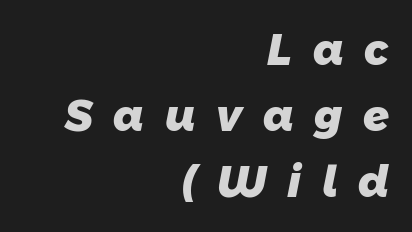
The image shows 43 px heavy sans-serif type; set right-aligned, normal line spacing (1.54x), unusually wide letter spacing (+0.48 em), not underlined; low stroke contrast and a medium x-height.
